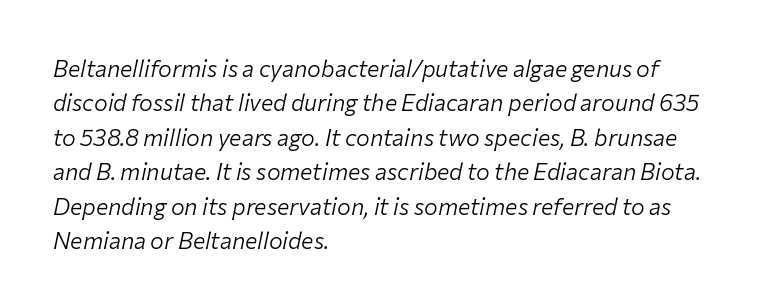
Q: Is the text bold? A: No.
Q: Is the text italic (slanted)? A: Yes, it leans right by about 12 degrees.
Q: Is the text underlined? A: No.
Q: How is the paragraph aligned? A: Left-aligned.
Q: Is the spacing between letters normal or unusually wide? A: Normal.
Q: Is the spacing between lines tight, normal or loose? A: Normal.
